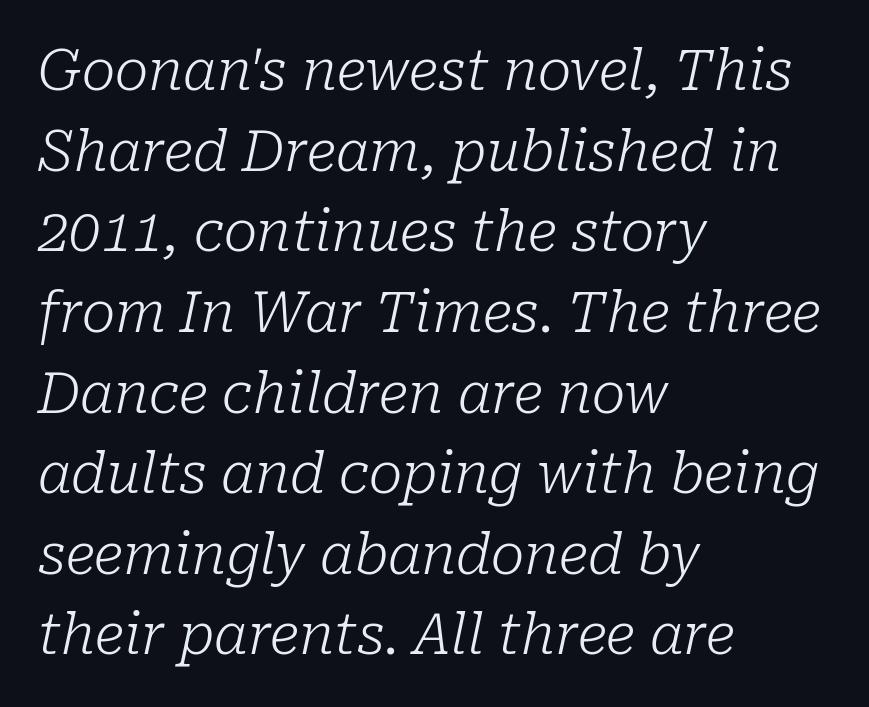
{"serif": "yes", "italic": "yes", "lean": "right", "slant_degrees": 10, "bold": "no", "weight": "light", "width": "normal", "stroke_contrast": "low", "x_height": "medium", "monospaced": "no", "underline": "no", "align": "left", "line_spacing": "normal", "line_spacing_ratio": 1.44, "letter_spacing": "normal", "letter_spacing_em": 0.0, "glyph_px": 56}
